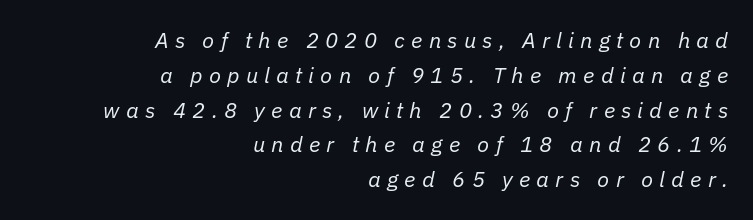
The image shows 22 px text type, italic (leaning right); set right-aligned, normal line spacing (1.58x), unusually wide letter spacing (+0.28 em), not underlined.
